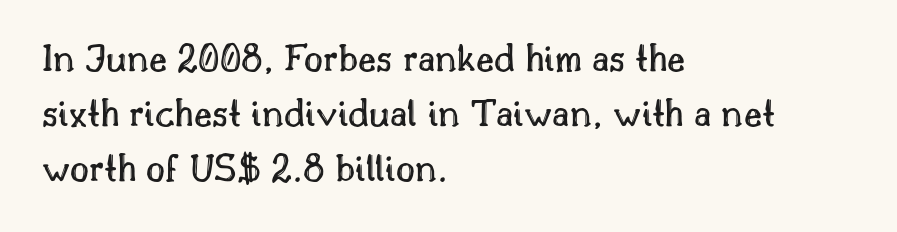
Caption: standard tracking, unaltered. This sample uses an upright cut, with every glyph sitting square on the baseline. Words float on clear page, feet unadorned. A typesetter would call this leading conventional body-copy spacing. Where is the straight margin? On the left.
